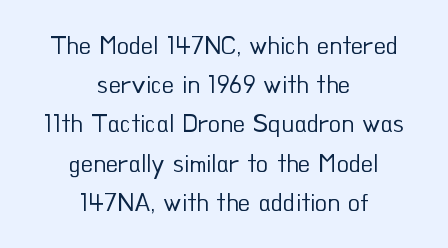
The rendering uses a moderate line-height, typical for paragraphs. Vertical stems look standard width or narrower in stroke. Underlining? Definitely not there. The lettering holds an erect, upright posture throughout.
